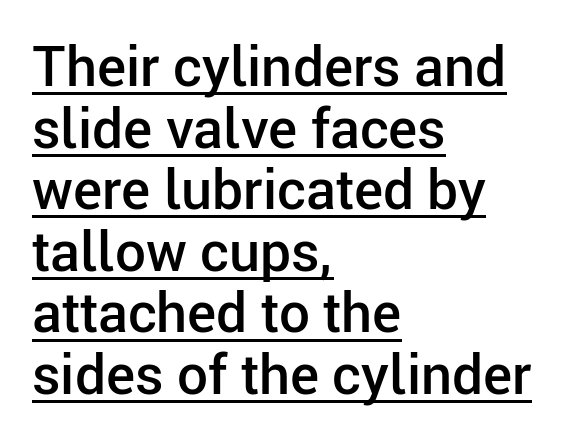
If you measured baseline to baseline, you'd find a short distance. A classic flush-left, rag-right setting is used for this passage. A typesetter would call this zero additional tracking. Do the characters align in a grid? No, the font is proportional. The font is running at a semibold setting, under full bold.
